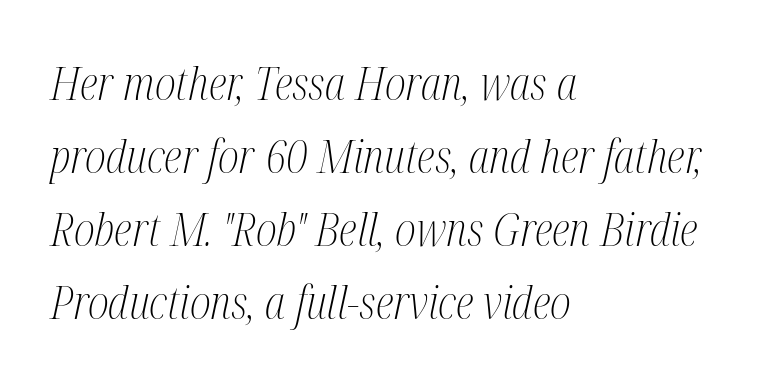
Default kerning and tracking; the words read as compact shapes. The strokes are not fattened; the text isn't bold. Is this a fixed-width face? No — the glyphs have proportional, varying widths. Posture: slanted. Does the type have serifs? Yes, each stem ends in a small foot.
